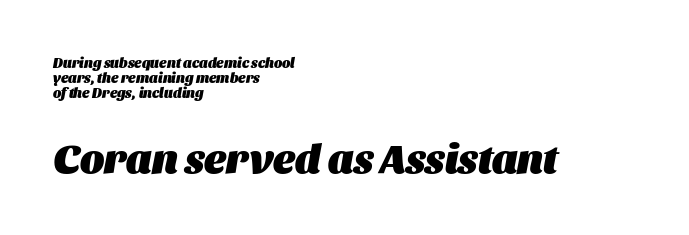
The image shows 41 px heavy type, italic (leaning right); set left-aligned, tight line spacing (1.08x), normal letter spacing, not underlined; the second (bottom) block is 2.93x larger; medium stroke contrast and a large x-height.
